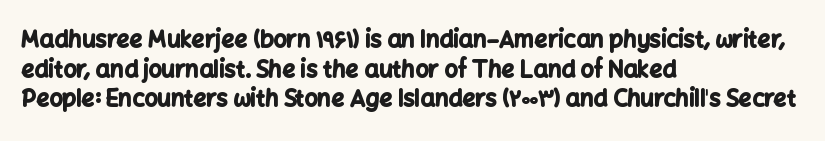
Q: Is the text bold? A: Yes.
Q: Is the text italic (slanted)? A: No, it is upright.
Q: Is the text underlined? A: No.
Q: How is the paragraph aligned? A: Left-aligned.
Q: Is the spacing between letters normal or unusually wide? A: Normal.
Q: Is the spacing between lines tight, normal or loose? A: Normal.
